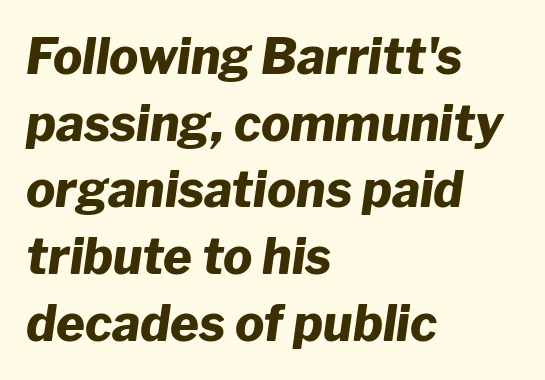
{"italic": "yes", "lean": "right", "slant_degrees": 8, "bold": "yes", "weight": "heavy", "width": "normal", "stroke_contrast": "low", "x_height": "medium", "monospaced": "no", "underline": "no", "align": "left", "line_spacing": "normal", "line_spacing_ratio": 1.36, "letter_spacing": "normal", "letter_spacing_em": 0.0, "glyph_px": 49}
